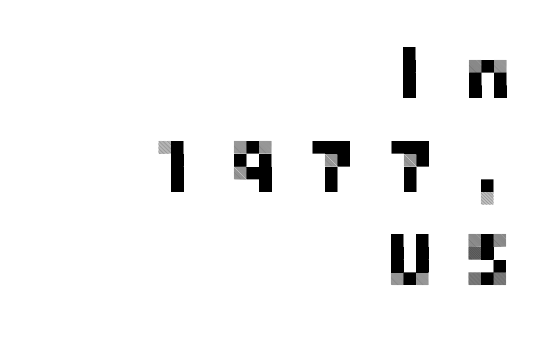
Q: Is the text italic (slanted)? A: No, it is upright.
Q: Is the typeface a serif or a sans-serif typeface? A: Sans-serif.
Q: Is the text underlined? A: No.
Q: How is the paragraph aligned? A: Right-aligned.
Q: Is the spacing between letters normal or unusually wide? A: Unusually wide.
Q: Is the spacing between lines tight, normal or loose? A: Normal.
Q: Width (condensed, normal, or wide)? A: Normal.
Q: Stroke contrast? A: Low.
Q: x-height? A: Medium.
